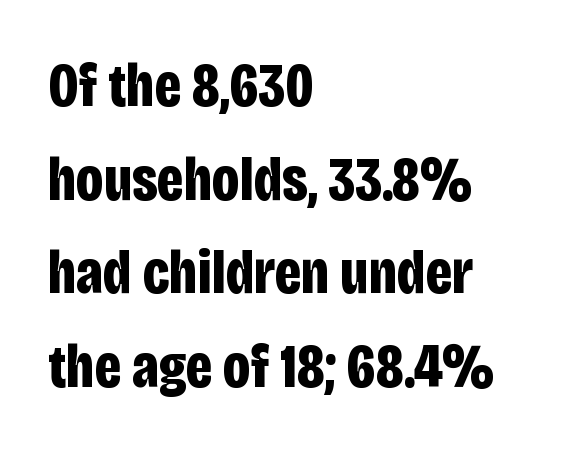
The image shows 62 px bold, condensed sans-serif type, upright; set left-aligned, normal line spacing (1.51x), normal letter spacing, not underlined; low stroke contrast and a large x-height.
